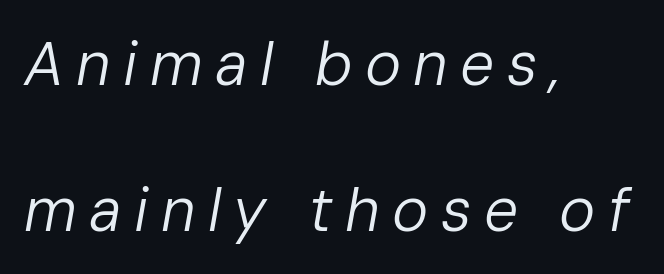
Q: Is the text bold? A: No.
Q: Is the text italic (slanted)? A: Yes, it leans right by about 10 degrees.
Q: Is the text underlined? A: No.
Q: How is the paragraph aligned? A: Left-aligned.
Q: Is the spacing between letters normal or unusually wide? A: Unusually wide.
Q: Is the spacing between lines tight, normal or loose? A: Loose.
Q: Width (condensed, normal, or wide)? A: Normal.
Q: Stroke contrast? A: Low.
Q: x-height? A: Medium.
Q: Monospaced? A: No.
